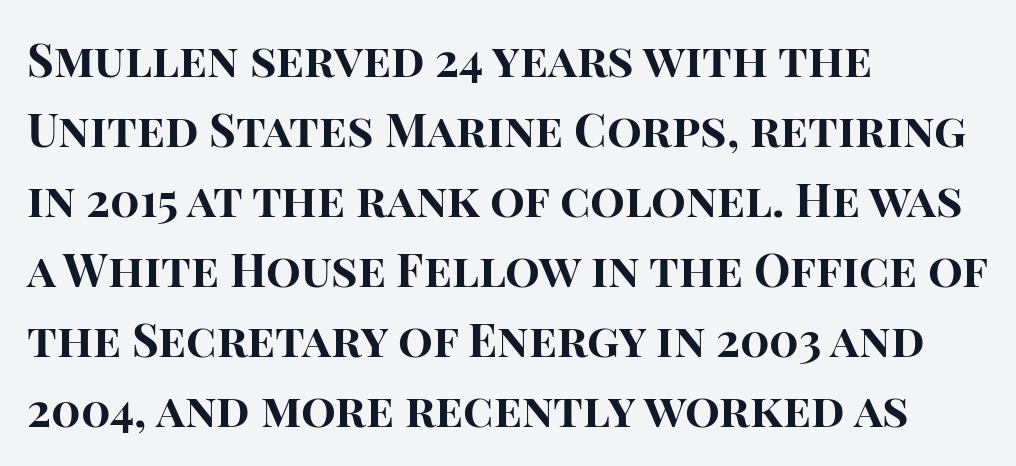
Type without underlining. These lines are rendered in a variable-pitch font. Each word holds together tightly as a unit, with standard inter-letter gaps. A roman cut, with each character standing at attention.
